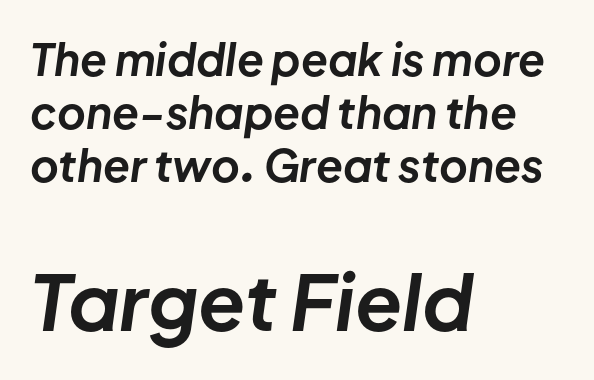
{"italic": "yes", "lean": "right", "slant_degrees": 8, "bold": "yes", "weight": "bold", "width": "normal", "stroke_contrast": "low", "x_height": "medium", "monospaced": "no", "underline": "no", "align": "left", "line_spacing_ratio": 1.21, "letter_spacing": "normal", "letter_spacing_em": 0.0, "larger_block": "second", "size_ratio": 1.75, "glyph_px": 77}
